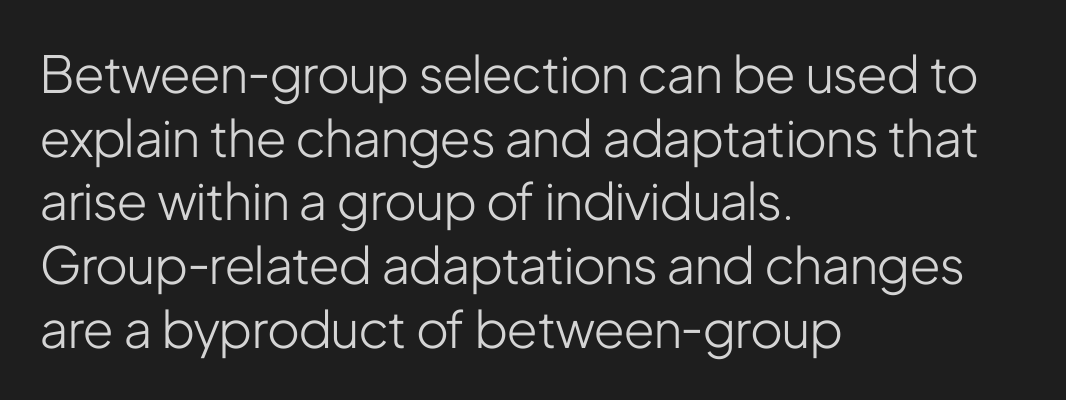
{"serif": "no", "italic": "no", "bold": "no", "weight": "light", "width": "condensed", "stroke_contrast": "low", "x_height": "medium", "monospaced": "no", "underline": "no", "align": "left", "line_spacing": "normal", "line_spacing_ratio": 1.25, "letter_spacing": "normal", "letter_spacing_em": 0.0, "glyph_px": 51}
